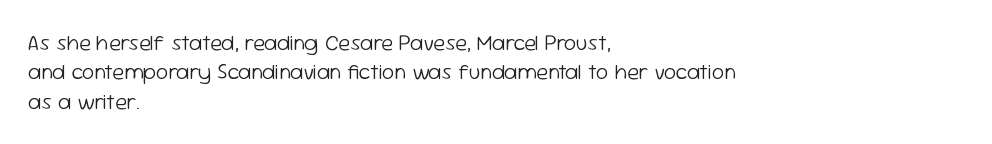
{"italic": "no", "bold": "no", "underline": "no", "align": "left", "line_spacing": "normal", "line_spacing_ratio": 1.33, "letter_spacing": "normal", "letter_spacing_em": 0.0, "glyph_px": 22}
